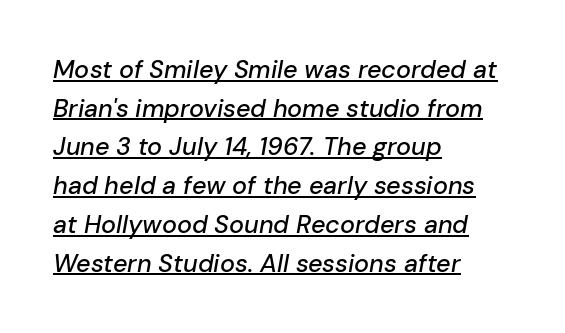
The compositor pushed each line to the left boundary. This sample uses an oblique cut, with every glyph tilted off the vertical. Nobody touched the tracking dial on this one. A typographer would call this underscored text.
